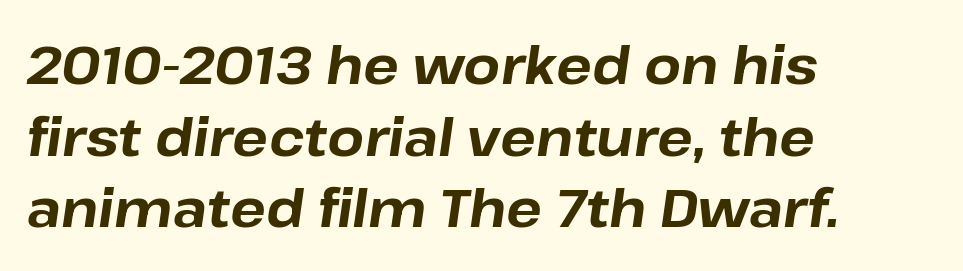
{"italic": "yes", "lean": "right", "slant_degrees": 8, "bold": "yes", "weight": "bold", "width": "normal", "stroke_contrast": "low", "x_height": "medium", "monospaced": "no", "underline": "no", "align": "left", "line_spacing": "normal", "line_spacing_ratio": 1.35, "letter_spacing": "normal", "letter_spacing_em": 0.0, "glyph_px": 53}
